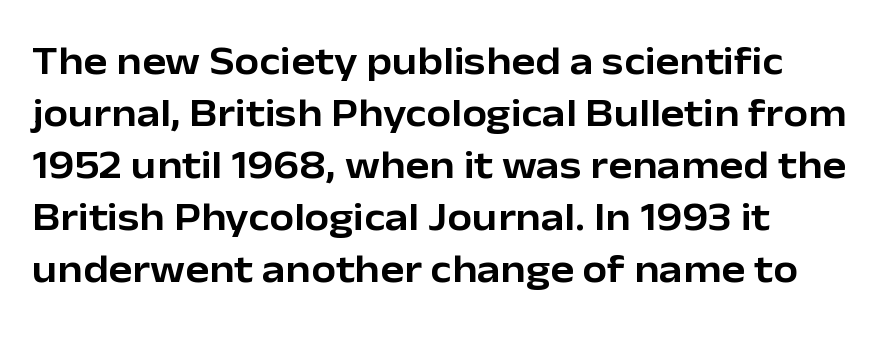
The image shows 40 px sans-serif type, upright; set left-aligned, normal line spacing (1.3x), normal letter spacing, not underlined; low stroke contrast and a medium x-height.
